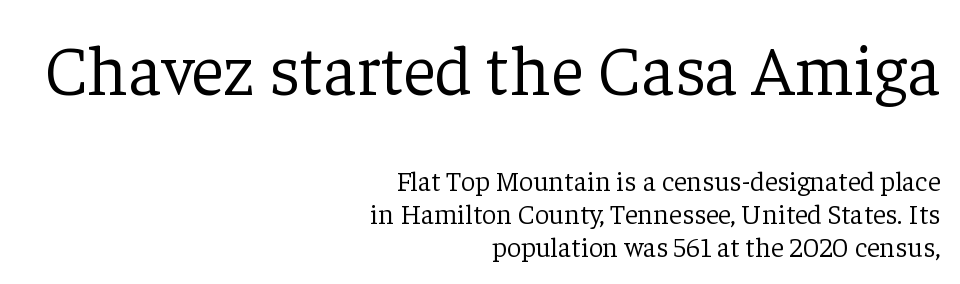
Q: Is the text bold? A: No.
Q: Is the text italic (slanted)? A: No, it is upright.
Q: Is the typeface a serif or a sans-serif typeface? A: Serif.
Q: Is the text underlined? A: No.
Q: How is the paragraph aligned? A: Right-aligned.
Q: Is the spacing between letters normal or unusually wide? A: Normal.
Q: Which block of text is set in a larger size, the first (top) or the second (bottom)? A: The first (top) one.
Q: Width (condensed, normal, or wide)? A: Normal.
Q: Stroke contrast? A: Low.
Q: x-height? A: Medium.
Q: Monospaced? A: No.
